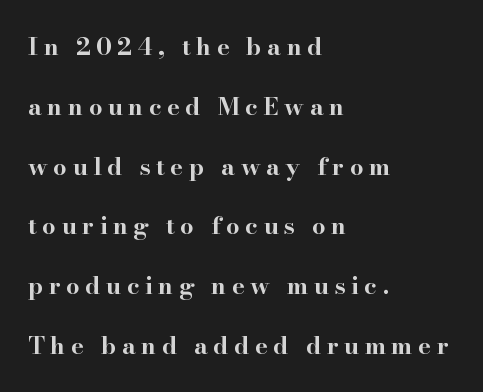
{"italic": "no", "bold": "yes", "underline": "no", "align": "left", "line_spacing": "loose", "line_spacing_ratio": 2.49, "letter_spacing": "wide", "letter_spacing_em": 0.23, "glyph_px": 24}
